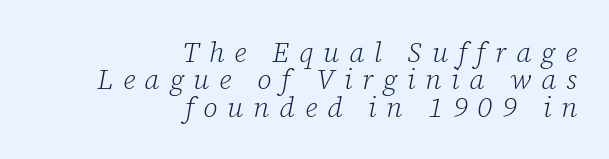
{"serif": "yes", "italic": "yes", "lean": "right", "slant_degrees": 12, "bold": "no", "weight": "light", "width": "normal", "stroke_contrast": "low", "x_height": "medium", "monospaced": "no", "underline": "no", "align": "right", "line_spacing": "tight", "line_spacing_ratio": 0.98, "letter_spacing": "wide", "letter_spacing_em": 0.35, "glyph_px": 28}
